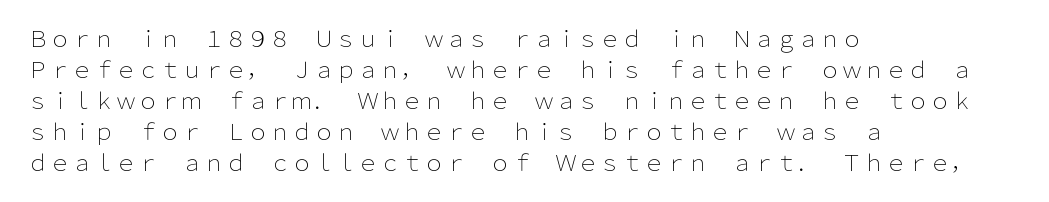
{"italic": "no", "bold": "no", "underline": "no", "align": "left", "line_spacing": "normal", "line_spacing_ratio": 1.41, "letter_spacing": "normal", "letter_spacing_em": 0.0, "glyph_px": 22}
